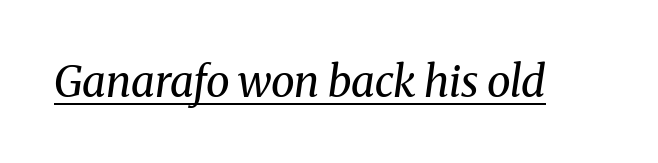
Does the type have serifs? Yes, each stem ends in a small foot. The face used here is proportionally spaced, like ordinary book or web type. The strokes carry an ordinary text weight at most. The lettering tilts uniformly, giving the passage an italic look.
